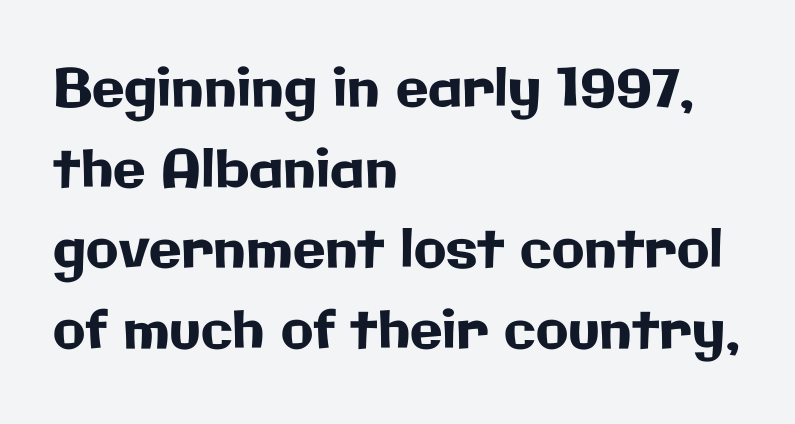
What kind of face is this? One without serifs — a sans. Alignment: flush left. Is the letter spacing exaggerated? No — it looks like the ordinary default. Any mark beneath the type? The region is blank. Normally led — the rows are evenly, conventionally spaced.
